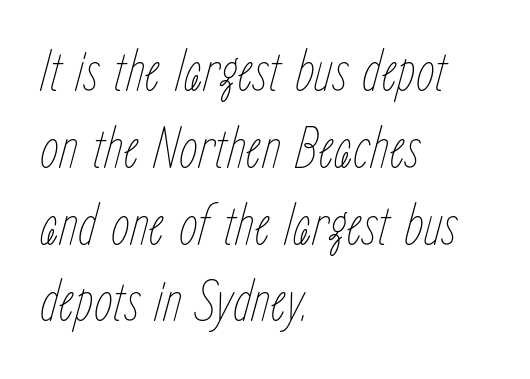
Q: Is the text bold? A: No.
Q: Is the text italic (slanted)? A: Yes, it leans right by about 15 degrees.
Q: Is the text underlined? A: No.
Q: How is the paragraph aligned? A: Left-aligned.
Q: Is the spacing between letters normal or unusually wide? A: Normal.
Q: Is the spacing between lines tight, normal or loose? A: Normal.
Q: Width (condensed, normal, or wide)? A: Condensed.
Q: Stroke contrast? A: Low.
Q: x-height? A: Medium.
Q: Monospaced? A: No.
